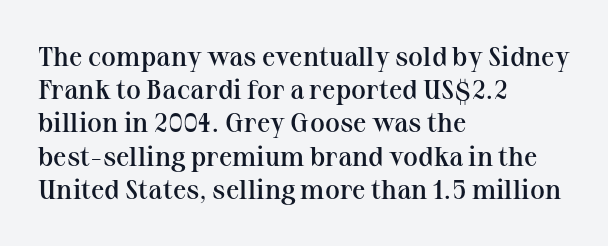
{"italic": "no", "bold": "semi", "underline": "no", "align": "left", "line_spacing_ratio": 1.23, "letter_spacing": "normal", "letter_spacing_em": 0.0, "glyph_px": 27}
